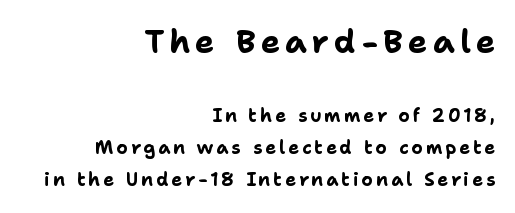
{"serif": "no", "italic": "no", "bold": "yes", "weight": "bold", "width": "normal", "stroke_contrast": "low", "x_height": "medium", "monospaced": "no", "underline": "no", "align": "right", "line_spacing_ratio": 1.79, "larger_block": "first", "size_ratio": 1.78, "glyph_px": 32}
